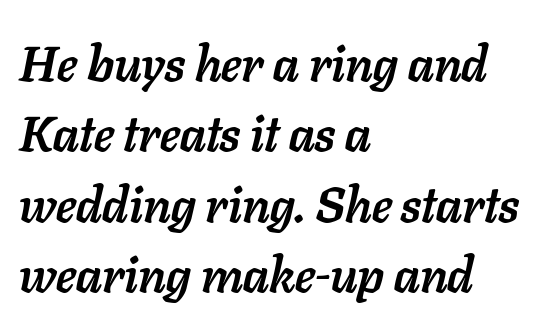
Line spacing here is normal. Left-aligned paragraph, ragged on the right. A full-strength bold gives these letters their thick strokes. This sample has the flowing, uneven cadence of proportional lettering. Is the type slanted? Yes — the strokes lean at a clear angle. Rule under the text: the space is simply empty.
